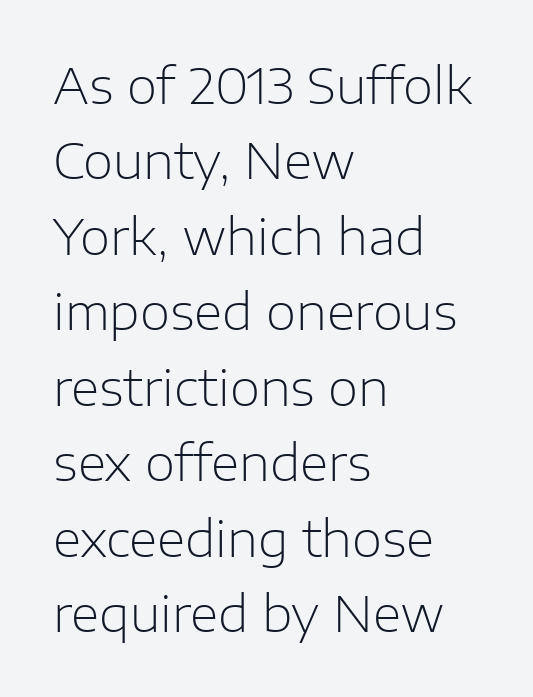
Q: Is the text bold? A: No.
Q: Is the text italic (slanted)? A: No, it is upright.
Q: Is the typeface a serif or a sans-serif typeface? A: Sans-serif.
Q: Is the text underlined? A: No.
Q: How is the paragraph aligned? A: Left-aligned.
Q: Is the spacing between letters normal or unusually wide? A: Normal.
Q: Is the spacing between lines tight, normal or loose? A: Normal.
Q: Width (condensed, normal, or wide)? A: Normal.
Q: Stroke contrast? A: Low.
Q: x-height? A: Medium.
Q: Monospaced? A: No.
